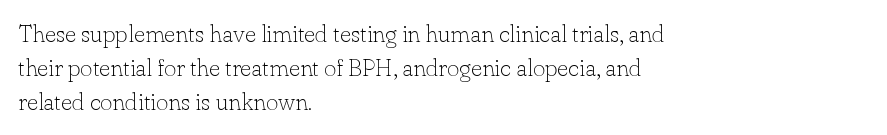
Decoration check: the copy has no underline. Teacher's note: observe the even left margin — that is flush-left alignment. Interline gaps are of average width in this sample. No chunkiness to these letters — they're not bold. These lines were composed using upright roman letters.
